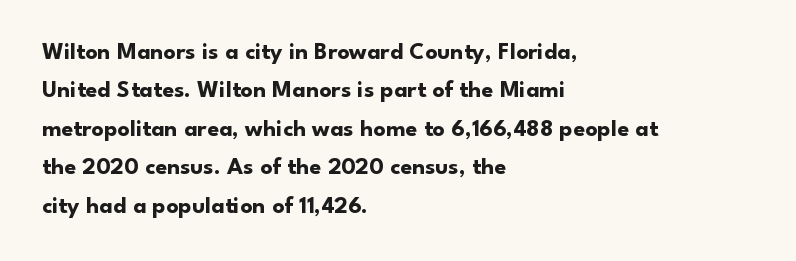
The image shows 24 px bold type, upright; set left-aligned, normal line spacing (1.6x), normal letter spacing, not underlined.
